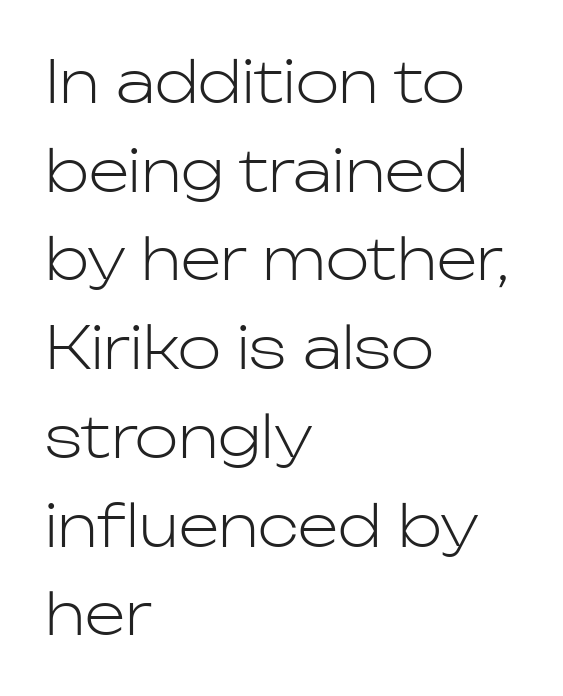
Inter-character spacing is left at the font's built-in metrics. The cut favours lightness, reaching ordinary text weight at its darkest. Compared with a centered layout, this one pins lines to the left instead. Descenders are the only things crossing below the line. Serif or sans? Sans — the stroke terminals are bare. This sample has the flowing, uneven cadence of proportional lettering.
